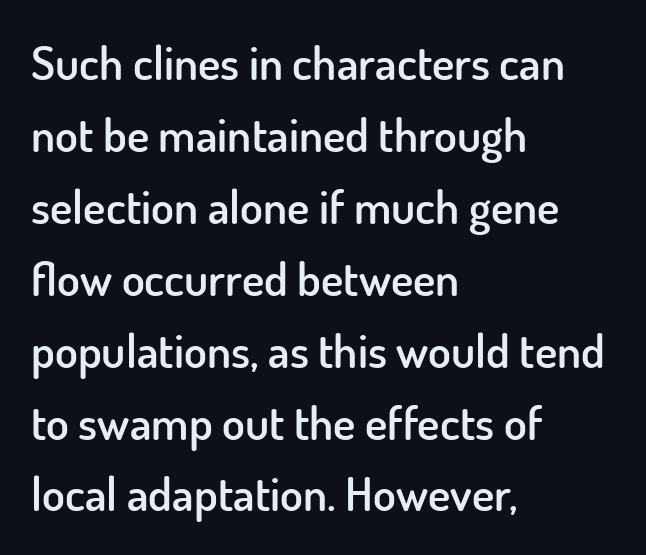
This block has exactly the height ordinary leading produces. Descenders hang freely into open space. Typographically, this falls in the sans-serif category. The rendering uses a semibold face; strokes are thickened but not to full bold.
